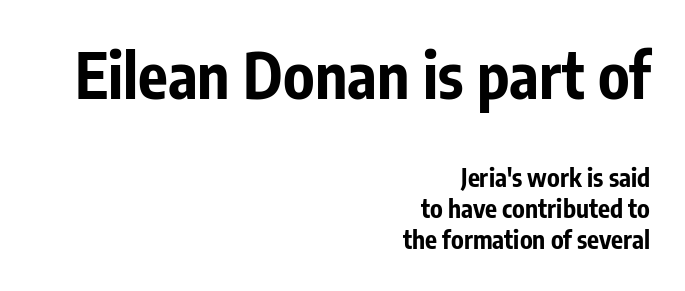
{"serif": "no", "italic": "no", "bold": "yes", "weight": "bold", "width": "condensed", "stroke_contrast": "low", "x_height": "medium", "monospaced": "no", "underline": "no", "align": "right", "line_spacing_ratio": 1.24, "letter_spacing": "normal", "letter_spacing_em": 0.0, "larger_block": "first", "size_ratio": 2.48, "glyph_px": 62}
